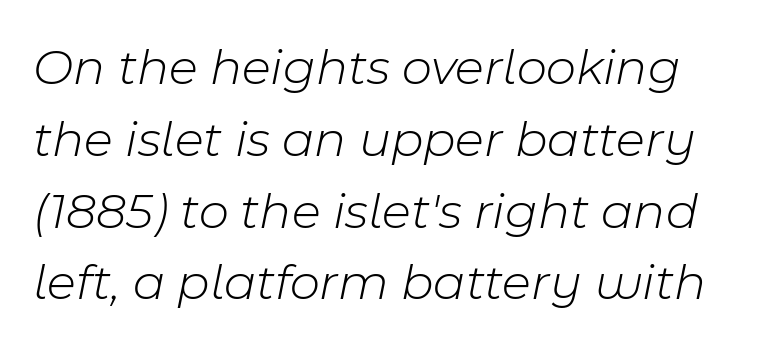
Notice how descenders clear the ascenders below comfortably — that's standard leading. Glyph-to-glyph distance matches everyday printed text. Characters are canted at an angle relative to the baseline's perpendicular. The space beneath each line is pristine and unruled. These glyphs show unthickened strokes, regular width or finer.
